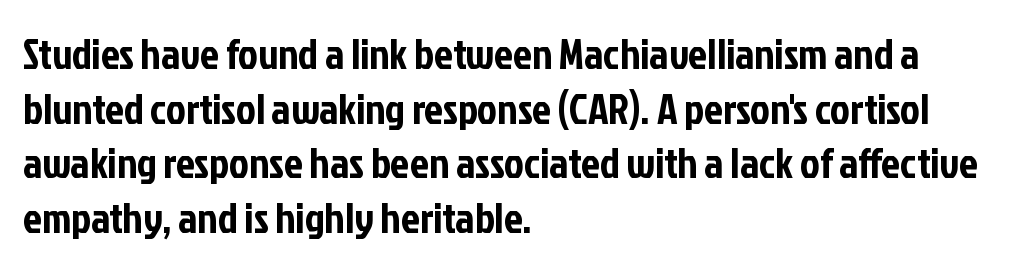
Words appear dense and cohesive because spacing is normal. Beneath every word, the page is bare. Think of a printed novel: that variable character pitch is what you see here. A roman cut, with each character standing at attention.
